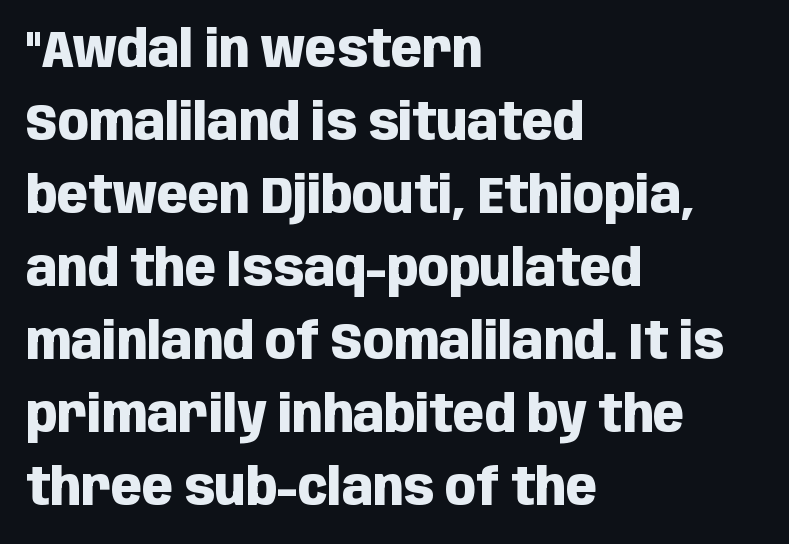
The image shows 51 px heavy, condensed sans-serif type, upright; set left-aligned, normal line spacing (1.43x), normal letter spacing, not underlined; low stroke contrast and a large x-height.
